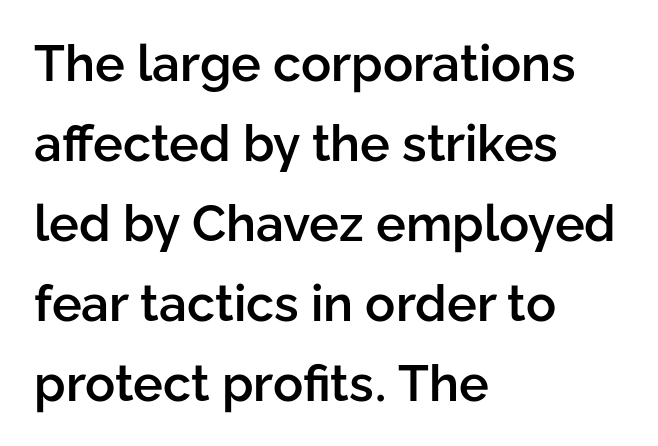
Letterform terminals end flat and unadorned throughout the passage. Style check: upright. Descenders hang freely into open space. The rendering uses a moderate line-height, typical for paragraphs. There is no visible air inserted between adjacent glyphs.
